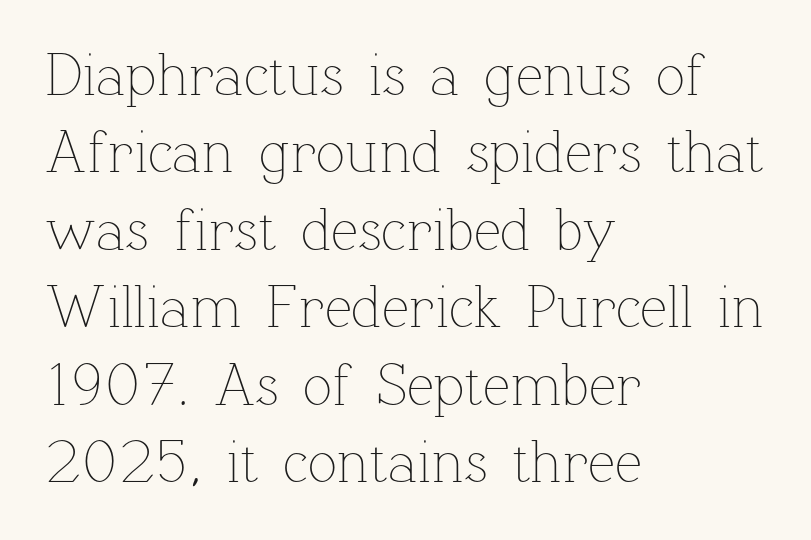
{"italic": "no", "bold": "no", "weight": "thin", "width": "normal", "stroke_contrast": "low", "x_height": "medium", "monospaced": "no", "underline": "no", "align": "left", "line_spacing": "normal", "line_spacing_ratio": 1.27, "letter_spacing": "normal", "letter_spacing_em": 0.0, "glyph_px": 61}
